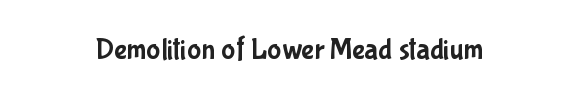
{"serif": "no", "italic": "no", "width": "condensed", "stroke_contrast": "low", "x_height": "medium", "monospaced": "no", "underline": "no", "letter_spacing": "normal", "letter_spacing_em": 0.0, "glyph_px": 30}
